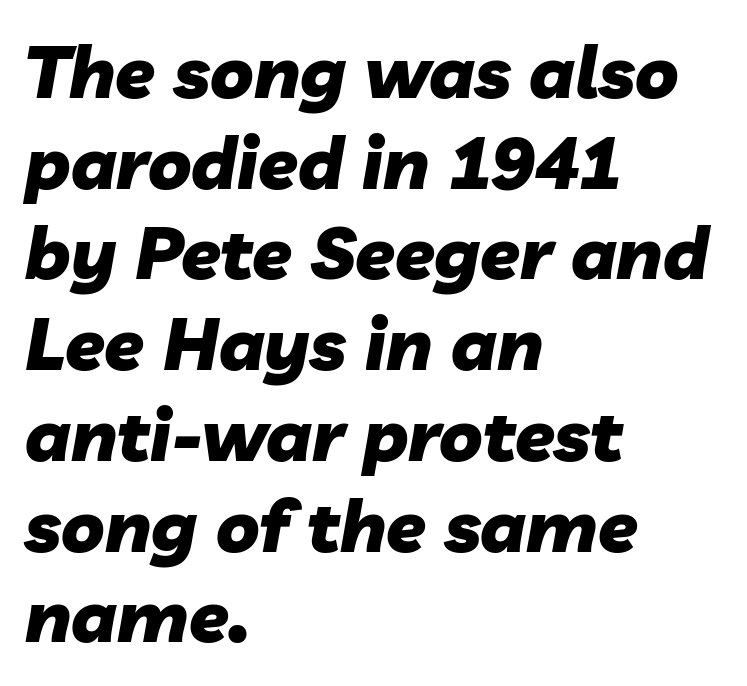
{"italic": "yes", "lean": "right", "slant_degrees": 10, "bold": "yes", "weight": "heavy", "width": "normal", "stroke_contrast": "low", "x_height": "medium", "monospaced": "no", "underline": "no", "align": "left", "line_spacing": "normal", "line_spacing_ratio": 1.26, "letter_spacing": "normal", "letter_spacing_em": 0.0, "glyph_px": 72}
